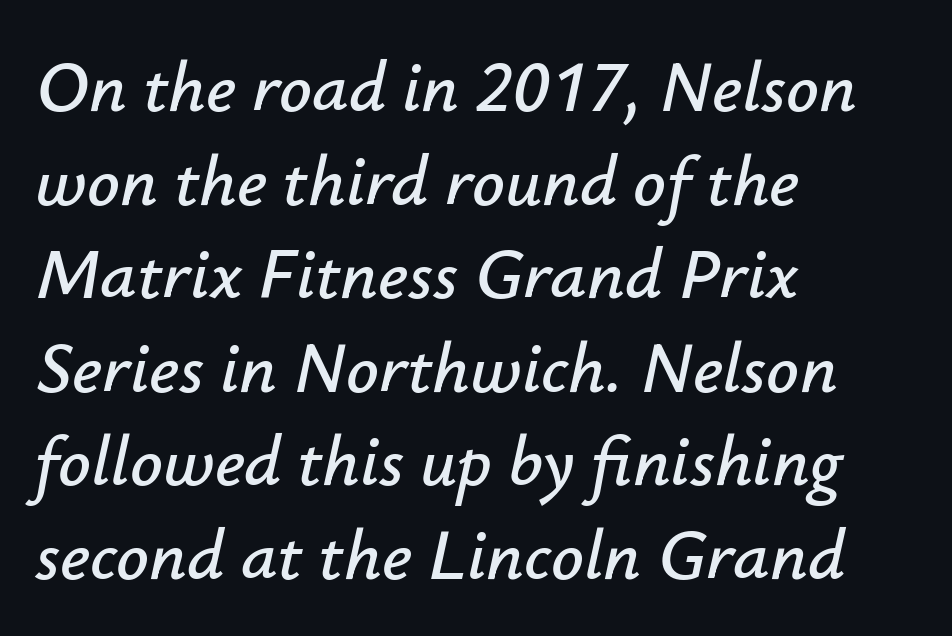
Q: Is the text italic (slanted)? A: Yes, it leans right by about 12 degrees.
Q: Is the text underlined? A: No.
Q: How is the paragraph aligned? A: Left-aligned.
Q: Is the spacing between letters normal or unusually wide? A: Normal.
Q: Is the spacing between lines tight, normal or loose? A: Normal.
Q: Width (condensed, normal, or wide)? A: Normal.
Q: Stroke contrast? A: Low.
Q: x-height? A: Small.
Q: Monospaced? A: No.
